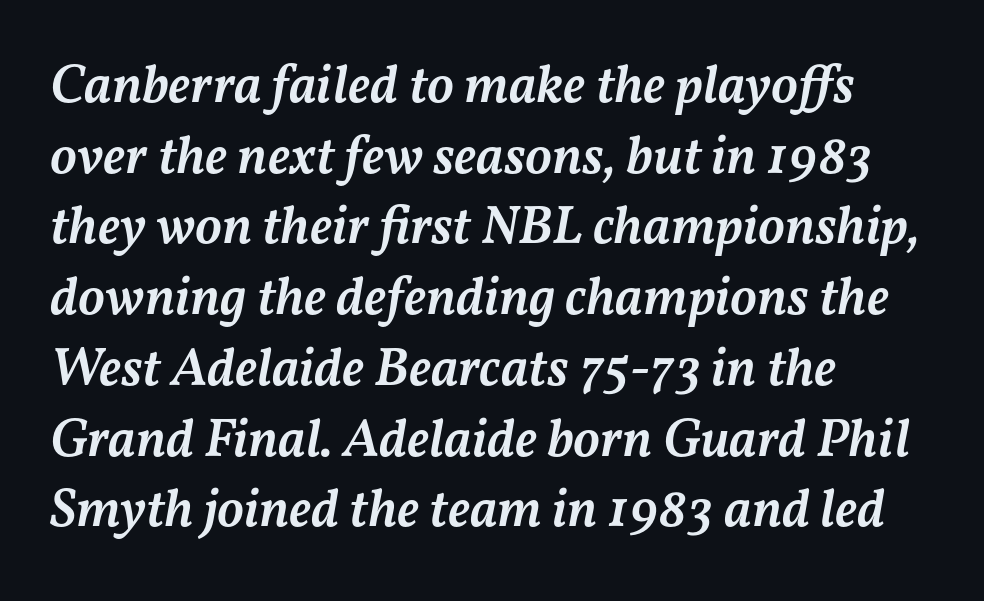
This sample is left-justified, so line endings fall wherever the words run out. Students, note that the glyphs here touch the page at normal intervals. Underlining? Definitely not there. A typesetter would call this proportional, since set widths differ per character. Italic: yes, the glyphs are oblique.
